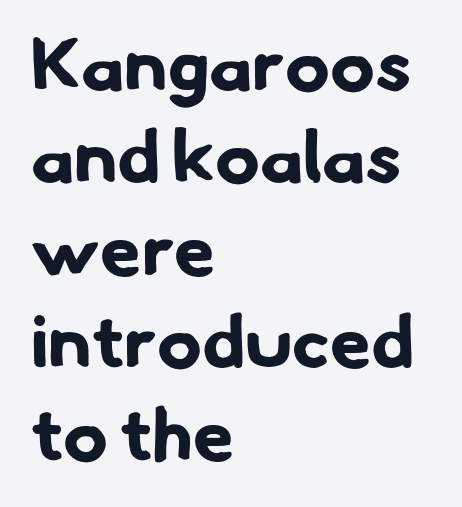
Look at the tracking — it's just the regular setting, nothing added. Looks like regular typesetting: each glyph gets only the width it needs. Does the weight exceed regular? Yes, all the way to bold. One-word summary of the alignment: left. Interline gaps are of average width in this sample. Bare-footed words on every line.
